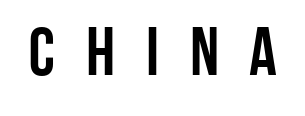
Clear beneath every line of the passage. These lines are rendered in a variable-pitch font. This sample uses expanded letter spacing, leaving extra air between glyphs. Is the type bold? Yes — the strokes are clearly thick and heavy. The letters stand upright; this is a roman face. This is sans-serif lettering, the kind often seen on screens and signage.
